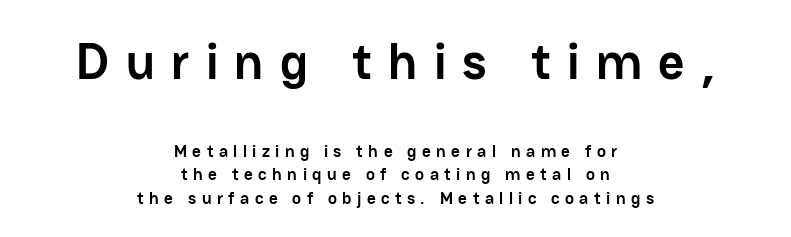
The font's upright variant was chosen for this text. Quick note: interline space is typical. Is the letter spacing exaggerated? Yes — the characters are pushed far apart. The block sitting higher on the canvas is the one with enlarged characters. The type family on display is of the sans-serif kind. The passage shown is emphatically bold.
